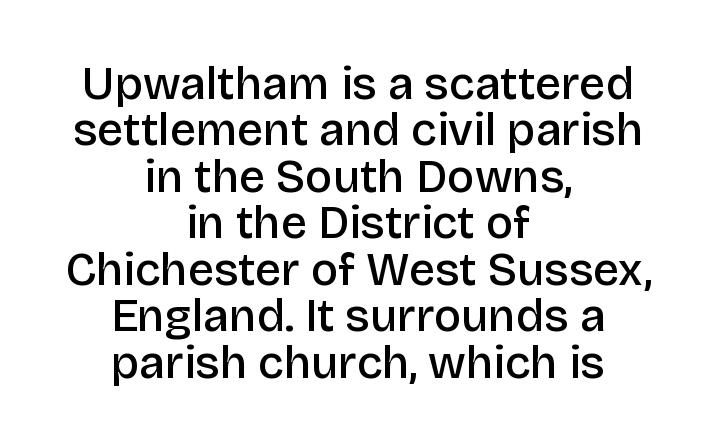
Q: Is the text bold? A: Semi-bold.
Q: Is the text italic (slanted)? A: No, it is upright.
Q: Is the typeface a serif or a sans-serif typeface? A: Sans-serif.
Q: Is the text underlined? A: No.
Q: How is the paragraph aligned? A: Centered.
Q: Is the spacing between letters normal or unusually wide? A: Normal.
Q: Is the spacing between lines tight, normal or loose? A: Tight.
Q: Width (condensed, normal, or wide)? A: Normal.
Q: Stroke contrast? A: Low.
Q: x-height? A: Large.
Q: Monospaced? A: No.
